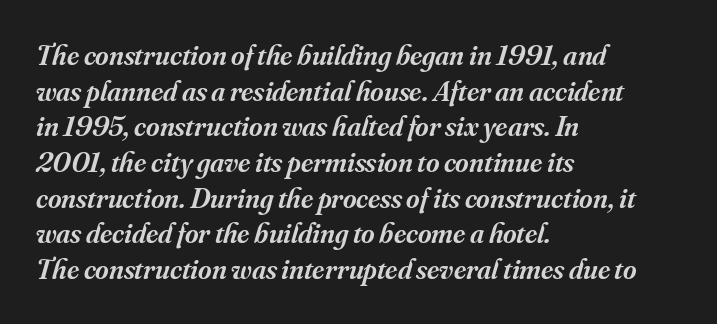
Q: Is the text bold? A: Semi-bold.
Q: Is the text italic (slanted)? A: Yes, it leans right by about 16 degrees.
Q: Is the typeface a serif or a sans-serif typeface? A: Serif.
Q: Is the text underlined? A: No.
Q: How is the paragraph aligned? A: Left-aligned.
Q: Is the spacing between letters normal or unusually wide? A: Normal.
Q: Width (condensed, normal, or wide)? A: Normal.
Q: Stroke contrast? A: Medium.
Q: x-height? A: Small.
Q: Monospaced? A: No.
